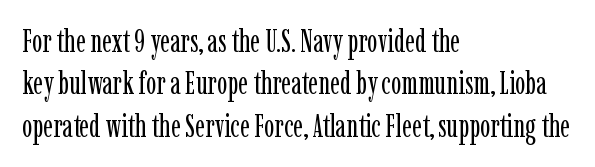
No word sits above an underline. This is not heavy type; no bold has been used. These lines were composed using upright roman letters. Regarding serifs, this sample has them. The rendering anchors every line to the left-hand side.
